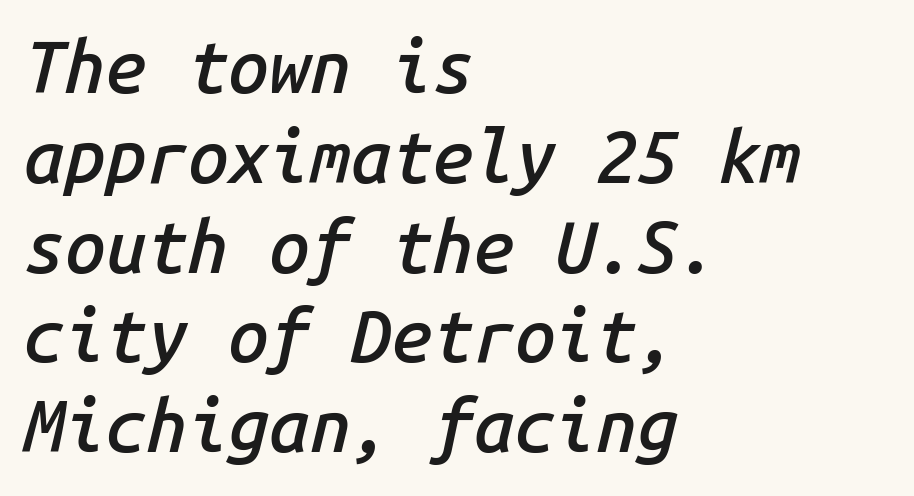
Q: Is the text bold? A: Semi-bold.
Q: Is the text italic (slanted)? A: Yes, it leans right by about 14 degrees.
Q: Is the text underlined? A: No.
Q: How is the paragraph aligned? A: Left-aligned.
Q: Is the spacing between letters normal or unusually wide? A: Normal.
Q: Width (condensed, normal, or wide)? A: Normal.
Q: Stroke contrast? A: Low.
Q: x-height? A: Medium.
Q: Monospaced? A: Yes.
